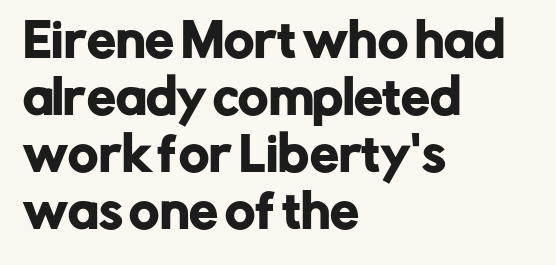
The image shows 46 px sans-serif type, upright; set left-aligned, line spacing 1.24x, normal letter spacing, not underlined; low stroke contrast and a medium x-height.
